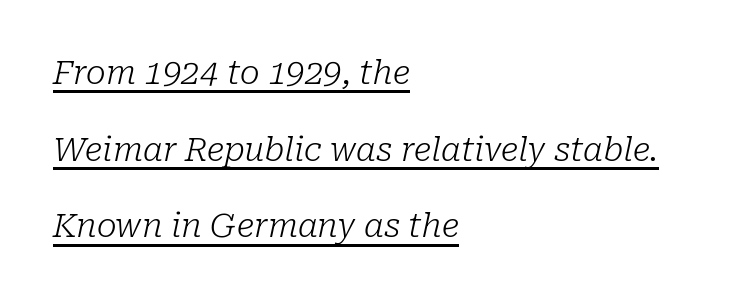
{"serif": "yes", "italic": "yes", "lean": "right", "slant_degrees": 10, "bold": "no", "weight": "light", "width": "normal", "stroke_contrast": "low", "x_height": "medium", "monospaced": "no", "underline": "yes", "align": "left", "line_spacing": "loose", "line_spacing_ratio": 2.32, "letter_spacing": "normal", "letter_spacing_em": 0.0, "glyph_px": 33}
